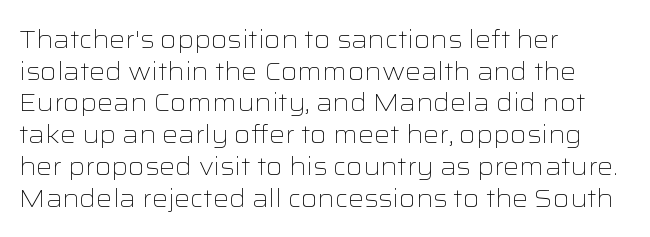
{"italic": "no", "bold": "no", "underline": "no", "align": "left", "line_spacing": "normal", "line_spacing_ratio": 1.27, "letter_spacing": "normal", "letter_spacing_em": 0.0, "glyph_px": 25}
